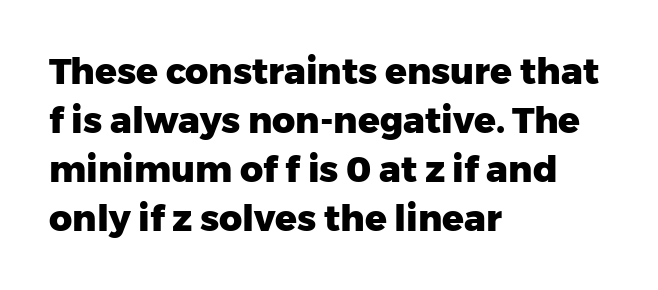
Q: Is the text bold? A: Yes.
Q: Is the text italic (slanted)? A: No, it is upright.
Q: Is the typeface a serif or a sans-serif typeface? A: Sans-serif.
Q: Is the text underlined? A: No.
Q: How is the paragraph aligned? A: Left-aligned.
Q: Is the spacing between letters normal or unusually wide? A: Normal.
Q: Is the spacing between lines tight, normal or loose? A: Normal.
Q: Width (condensed, normal, or wide)? A: Normal.
Q: Stroke contrast? A: Low.
Q: x-height? A: Medium.
Q: Monospaced? A: No.
